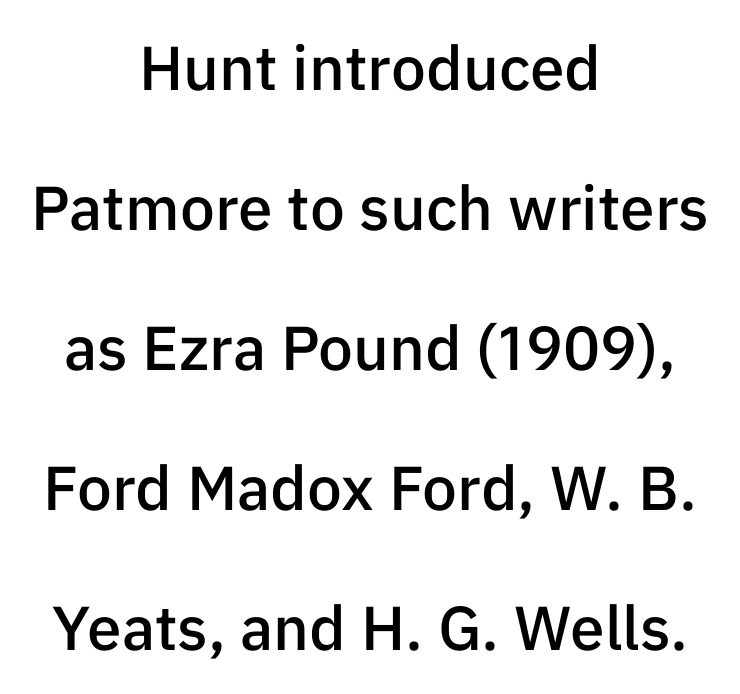
The image shows 62 px semibold sans-serif type, upright; set centered, loose line spacing (2.26x), normal letter spacing, not underlined; low stroke contrast and a medium x-height.
